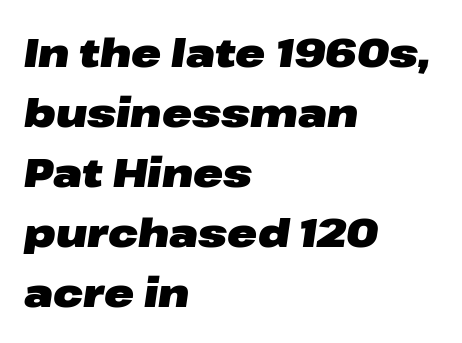
Q: Is the text bold? A: Yes.
Q: Is the text italic (slanted)? A: Yes, it leans right by about 8 degrees.
Q: Is the text underlined? A: No.
Q: How is the paragraph aligned? A: Left-aligned.
Q: Is the spacing between letters normal or unusually wide? A: Normal.
Q: Is the spacing between lines tight, normal or loose? A: Normal.
Q: Width (condensed, normal, or wide)? A: Wide.
Q: Stroke contrast? A: Low.
Q: x-height? A: Medium.
Q: Monospaced? A: No.
